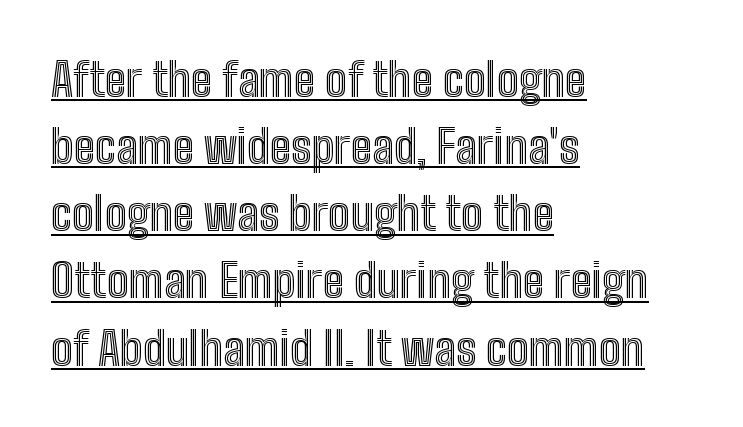
{"italic": "no", "width": "condensed", "x_height": "medium", "monospaced": "no", "underline": "yes", "align": "left", "line_spacing": "normal", "line_spacing_ratio": 1.46, "letter_spacing": "normal", "letter_spacing_em": 0.0, "glyph_px": 46}
